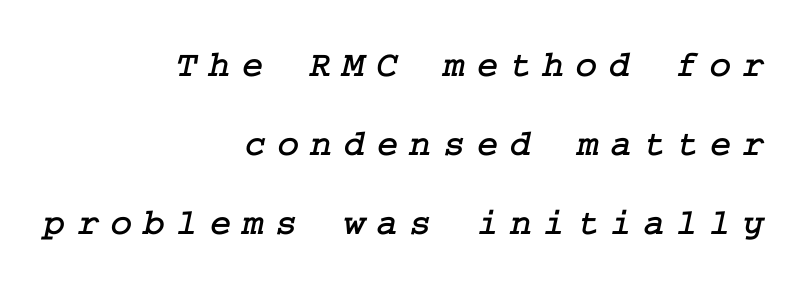
{"serif": "yes", "width": "normal", "stroke_contrast": "low", "x_height": "medium", "underline": "no", "align": "right", "line_spacing": "loose", "line_spacing_ratio": 2.13, "letter_spacing": "wide", "letter_spacing_em": 0.31, "glyph_px": 37}
